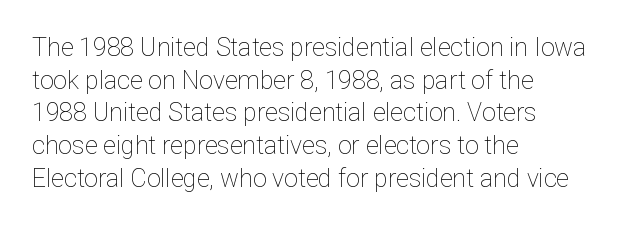
What's the leading like? Ordinary, nothing unusual. The passage shown has conventional tracking throughout. The typography opts for an upright posture over an oblique one. The passage is arranged the way most books set body copy — flush left.
